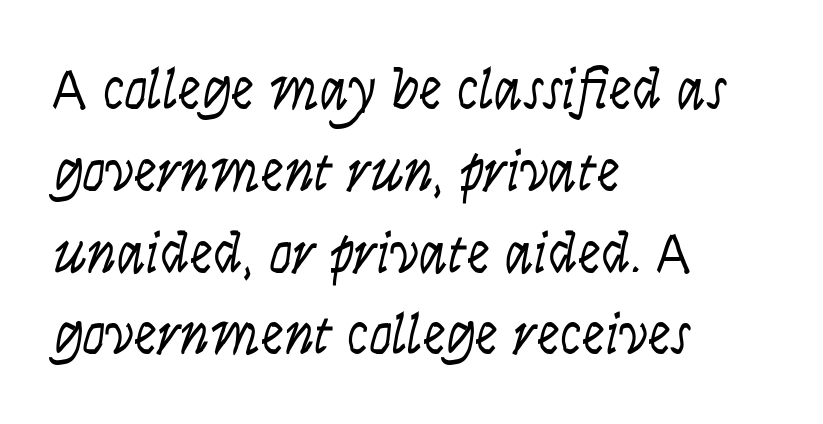
The image shows 58 px light, condensed sans-serif type; set left-aligned, normal line spacing (1.41x), normal letter spacing, not underlined; low stroke contrast and a large x-height.
